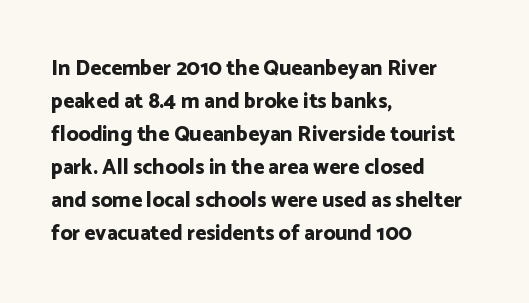
The image shows 21 px bold type, upright; set left-aligned, normal line spacing (1.57x), normal letter spacing, not underlined.
